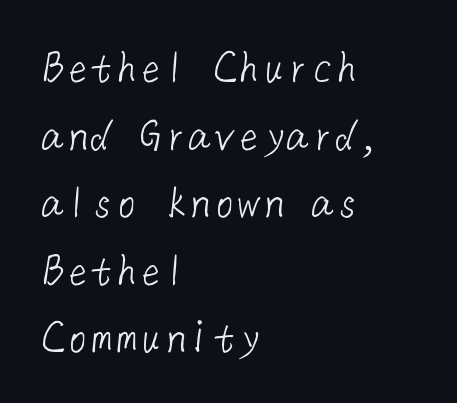
{"serif": "no", "bold": "no", "weight": "light", "width": "normal", "stroke_contrast": "low", "x_height": "medium", "underline": "no", "align": "left", "line_spacing": "normal", "line_spacing_ratio": 1.38, "letter_spacing": "normal", "letter_spacing_em": 0.0, "glyph_px": 49}
